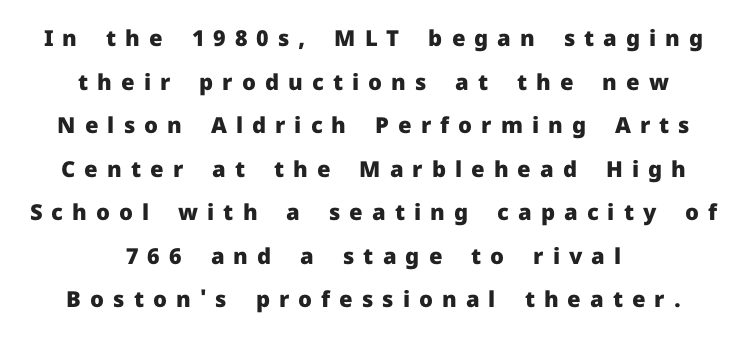
The setting favours the middle, as headings and verse often do. Vertically, the passage feels expansive, rows floating well apart. The passage shown is emphatically bold. Decoration check: the copy has no underline. No italicization has been applied; the sample stays upright. Words appear elongated and porous because spacing is wide.
